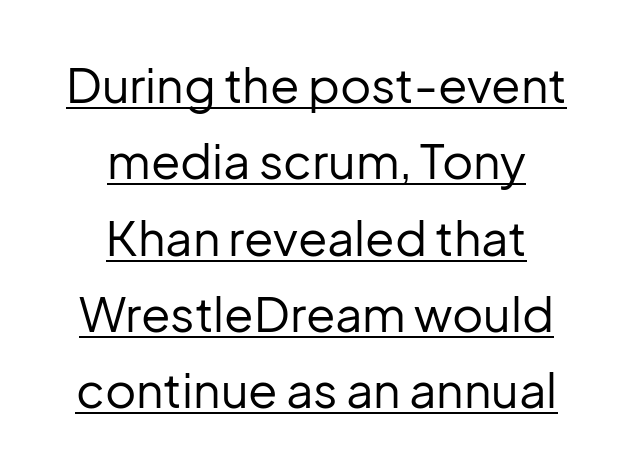
Here the glyphs are tracked normally, forming tight word shapes. Weight: regular or lighter. These lines were composed using upright roman letters. Stroke terminals: plain, sans-serif. Notice how descenders clear the ascenders below comfortably — that's standard leading.
